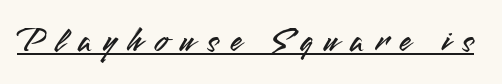
Is the letter spacing exaggerated? Yes — the characters are pushed far apart. A baseline rule has been typeset under these characters. Regarding serifs, this sample does without them.
